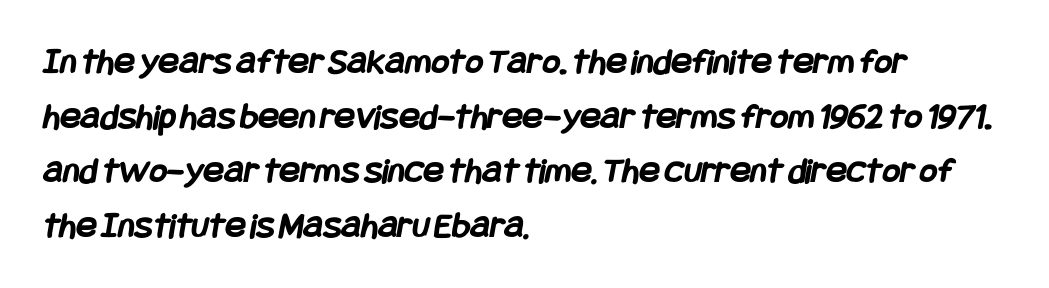
Compared with typical paragraphs, the rows here are spaced about the same. The lines in this sample share a left origin and differ only in where they stop. The foot of each line stays bare and open. Compared with typical body copy, the letter spacing here is the same. Grotesque or geometric, the face here clearly has no serifs.
